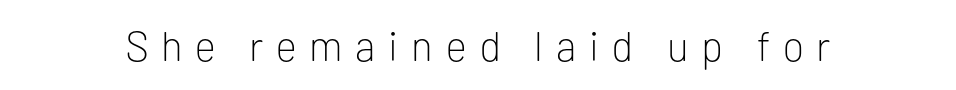
The face used here is a sans, in the tradition of grotesques and geometrics. The letters stand straight up with perfectly vertical stems. Do the characters align in a grid? No, the font is proportional. Display-style spreading of the glyphs; the letterfit is very open. Ink coverage per letter is moderate at most.
